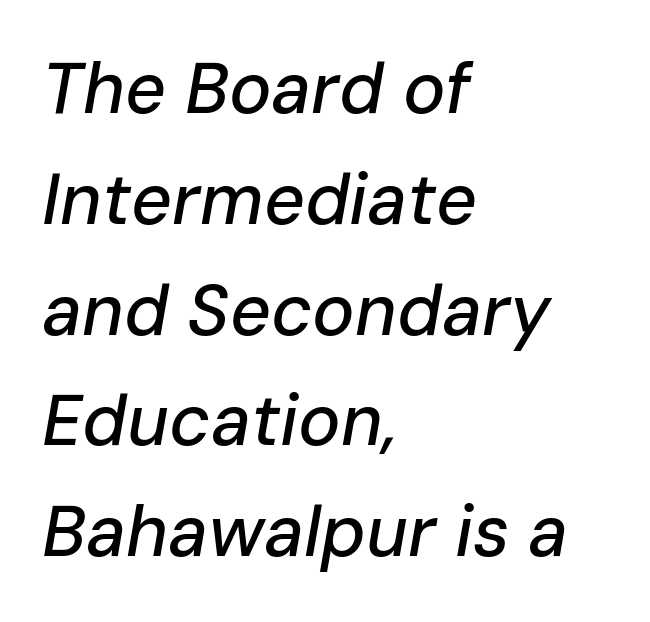
{"italic": "yes", "lean": "right", "slant_degrees": 10, "width": "normal", "stroke_contrast": "low", "x_height": "medium", "monospaced": "no", "underline": "no", "align": "left", "line_spacing": "normal", "line_spacing_ratio": 1.56, "letter_spacing": "normal", "letter_spacing_em": 0.0, "glyph_px": 71}
